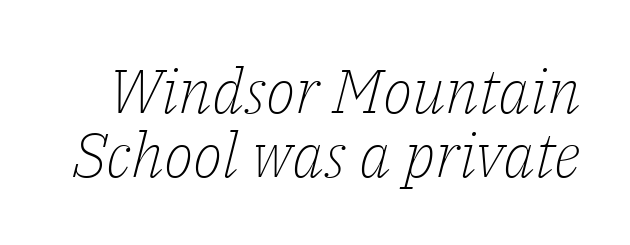
Q: Is the text bold? A: No.
Q: Is the text italic (slanted)? A: Yes, it leans right by about 14 degrees.
Q: Is the typeface a serif or a sans-serif typeface? A: Serif.
Q: Is the text underlined? A: No.
Q: Is the spacing between letters normal or unusually wide? A: Normal.
Q: Is the spacing between lines tight, normal or loose? A: Tight.
Q: Width (condensed, normal, or wide)? A: Normal.
Q: Stroke contrast? A: Low.
Q: x-height? A: Medium.
Q: Monospaced? A: No.
